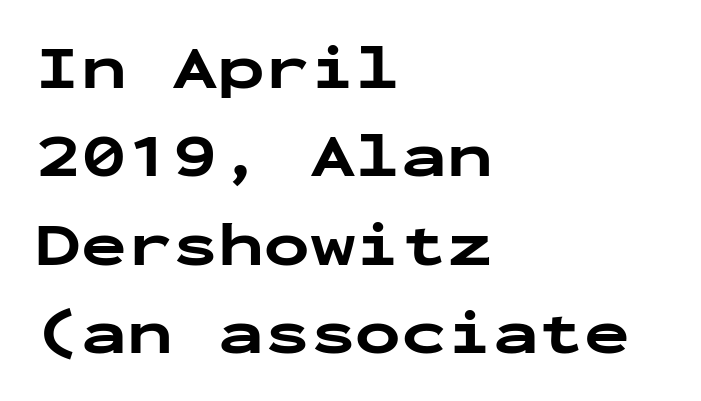
The typeface chosen for these lines omits serifs. These lines were composed using upright roman letters. The tracking reads as untouched default to a designer's eye. In terms of leading, this rendering sits right in the middle.
